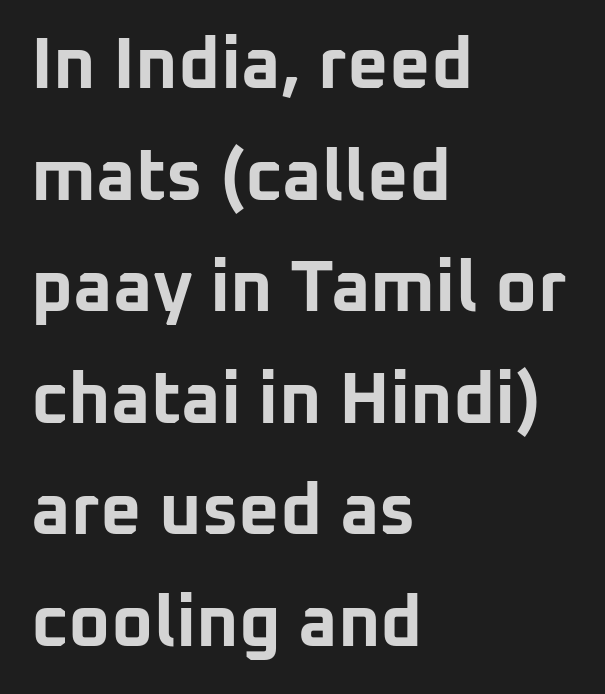
The image shows 72 px bold sans-serif type, upright; set left-aligned, normal line spacing (1.55x), normal letter spacing, not underlined; low stroke contrast and a medium x-height.
